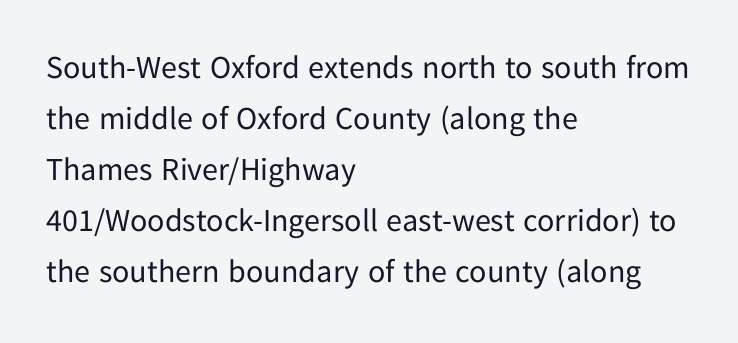
Q: Is the text bold? A: No.
Q: Is the text italic (slanted)? A: No, it is upright.
Q: Is the typeface a serif or a sans-serif typeface? A: Sans-serif.
Q: Is the text underlined? A: No.
Q: How is the paragraph aligned? A: Left-aligned.
Q: Is the spacing between letters normal or unusually wide? A: Normal.
Q: Is the spacing between lines tight, normal or loose? A: Normal.
Q: Width (condensed, normal, or wide)? A: Normal.
Q: Stroke contrast? A: Low.
Q: x-height? A: Medium.
Q: Monospaced? A: No.
